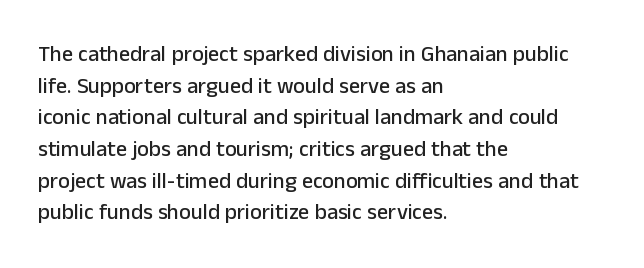
Q: Is the text italic (slanted)? A: No, it is upright.
Q: Is the text underlined? A: No.
Q: How is the paragraph aligned? A: Left-aligned.
Q: Is the spacing between letters normal or unusually wide? A: Normal.
Q: Is the spacing between lines tight, normal or loose? A: Normal.
